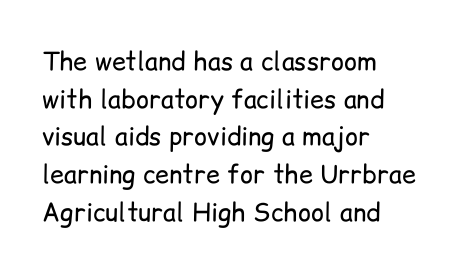
{"italic": "no", "bold": "no", "underline": "no", "align": "left", "line_spacing": "normal", "line_spacing_ratio": 1.51, "letter_spacing": "normal", "letter_spacing_em": 0.0, "glyph_px": 25}
